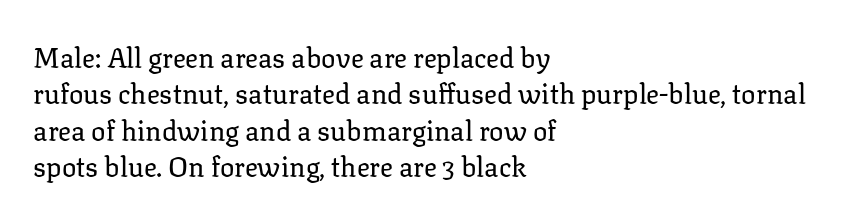
Upright lettering throughout. Reading down the column, the eye jumps a familiar distance to each next line. The typesetting does not lean heavy: it is not bold. Horizontal alignment here is leftward, the default for most running prose. The space directly below the letters is spotless. Glyph-to-glyph distance matches everyday printed text.
